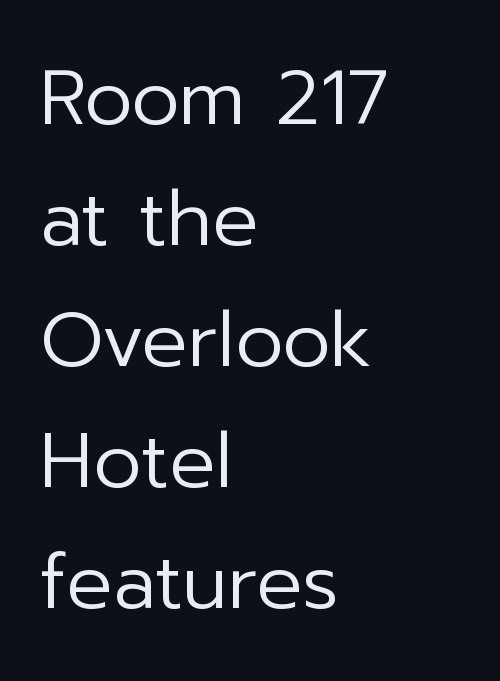
Q: Is the text bold? A: No.
Q: Is the text italic (slanted)? A: No, it is upright.
Q: Is the typeface a serif or a sans-serif typeface? A: Sans-serif.
Q: Is the text underlined? A: No.
Q: How is the paragraph aligned? A: Left-aligned.
Q: Is the spacing between letters normal or unusually wide? A: Normal.
Q: Is the spacing between lines tight, normal or loose? A: Normal.
Q: Width (condensed, normal, or wide)? A: Normal.
Q: Stroke contrast? A: Low.
Q: x-height? A: Medium.
Q: Monospaced? A: No.
